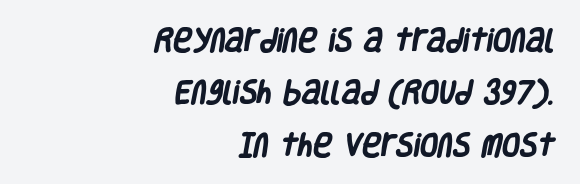
Strong, thick strokes mark this as bold type. Characters follow at the spacing the type designer built in. Casual observation: everything's shoved over to the right. Rule under the text: the space is simply empty. Does the leading feel generous? Absolutely, it's lavish.
